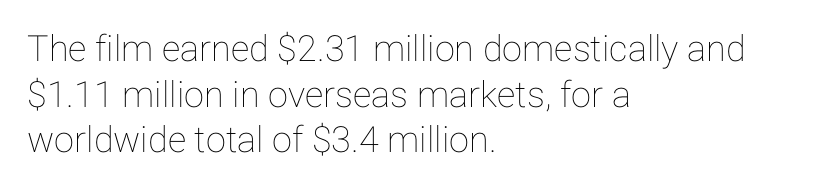
Q: Is the text italic (slanted)? A: No, it is upright.
Q: Is the text underlined? A: No.
Q: How is the paragraph aligned? A: Left-aligned.
Q: Is the spacing between letters normal or unusually wide? A: Normal.
Q: Is the spacing between lines tight, normal or loose? A: Normal.
Q: Width (condensed, normal, or wide)? A: Normal.
Q: Stroke contrast? A: Low.
Q: x-height? A: Medium.
Q: Monospaced? A: No.
